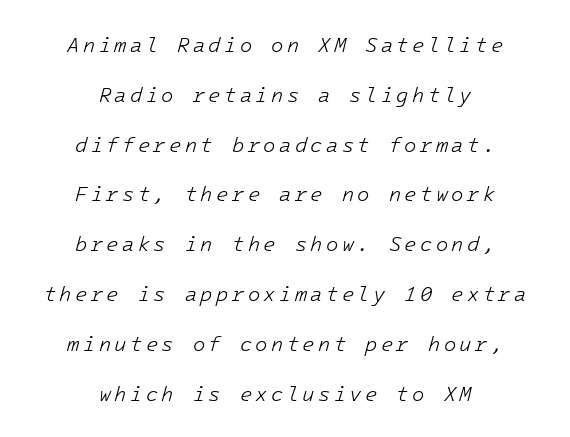
Q: Is the text bold? A: No.
Q: Is the text italic (slanted)? A: Yes, it leans right by about 16 degrees.
Q: Is the text underlined? A: No.
Q: How is the paragraph aligned? A: Centered.
Q: Is the spacing between lines tight, normal or loose? A: Loose.
